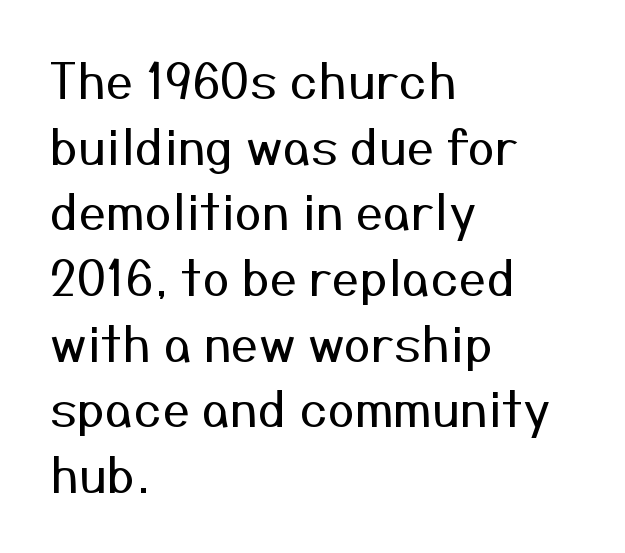
{"serif": "no", "italic": "no", "bold": "no", "weight": "regular", "width": "normal", "stroke_contrast": "medium", "x_height": "medium", "monospaced": "no", "underline": "no", "align": "left", "line_spacing": "normal", "line_spacing_ratio": 1.34, "letter_spacing": "normal", "letter_spacing_em": 0.0, "glyph_px": 49}
